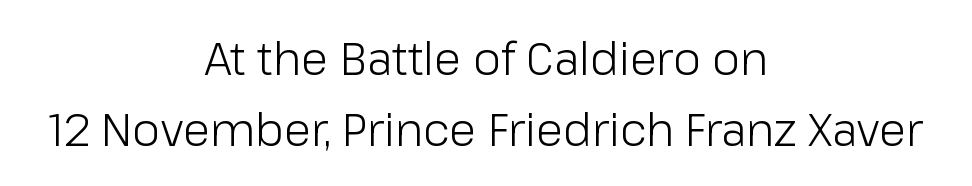
Honestly, the letter spacing is just normal — you wouldn't notice it. If you drew a line through each stem, it would be perfectly vertical. These lines are centered, leaving both edges ragged. The glyphs in this specimen are sans serif. Proportional: the letters do not fall into vertical columns.
